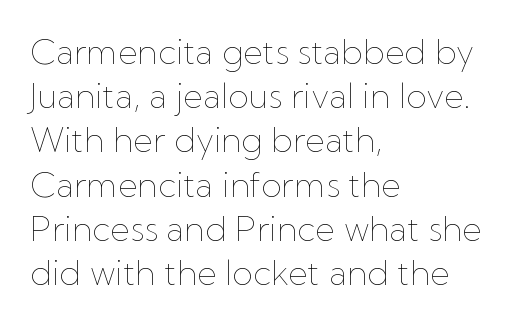
The image shows 34 px thin type, upright; set left-aligned, normal line spacing (1.3x), normal letter spacing, not underlined; low stroke contrast and a medium x-height.
